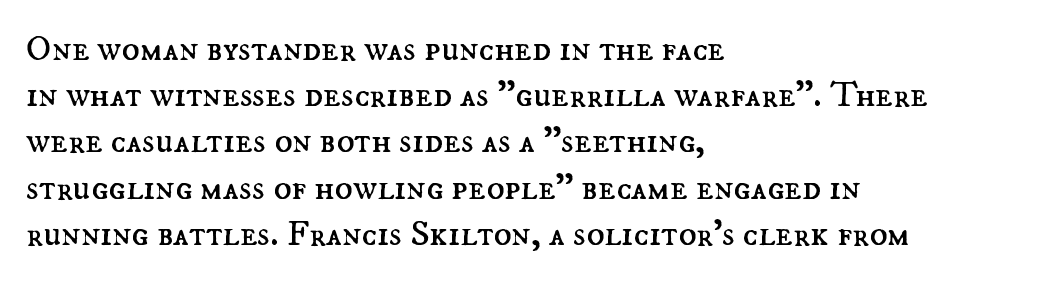
Q: Is the text bold? A: No.
Q: Is the text italic (slanted)? A: No, it is upright.
Q: Is the text underlined? A: No.
Q: How is the paragraph aligned? A: Left-aligned.
Q: Is the spacing between letters normal or unusually wide? A: Normal.
Q: Is the spacing between lines tight, normal or loose? A: Normal.
Q: Width (condensed, normal, or wide)? A: Normal.
Q: Stroke contrast? A: Medium.
Q: x-height? A: Small.
Q: Monospaced? A: No.
